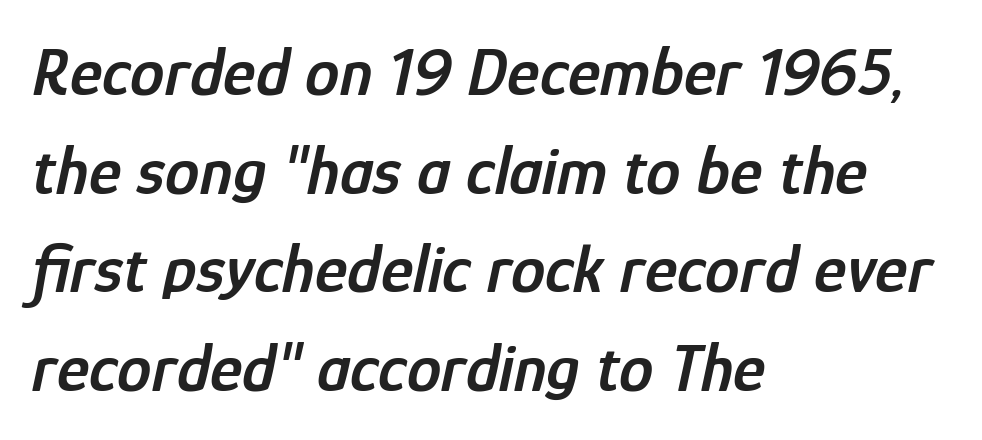
{"italic": "yes", "lean": "right", "slant_degrees": 12, "bold": "semi", "weight": "semibold", "width": "condensed", "stroke_contrast": "low", "x_height": "medium", "monospaced": "no", "underline": "no", "align": "left", "line_spacing": "normal", "line_spacing_ratio": 1.43, "letter_spacing": "normal", "letter_spacing_em": 0.0, "glyph_px": 69}
